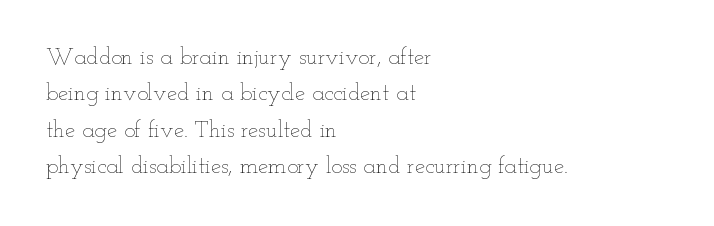
The image shows 23 px text type, upright; set left-aligned, normal line spacing (1.58x), normal letter spacing, not underlined.
